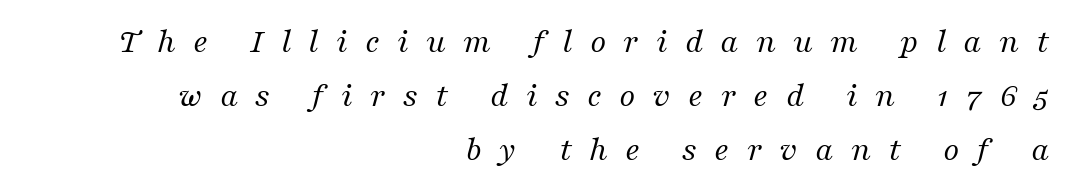
Q: Is the text bold? A: No.
Q: Is the text italic (slanted)? A: Yes, it leans right by about 16 degrees.
Q: Is the typeface a serif or a sans-serif typeface? A: Serif.
Q: Is the text underlined? A: No.
Q: How is the paragraph aligned? A: Right-aligned.
Q: Is the spacing between letters normal or unusually wide? A: Unusually wide.
Q: Is the spacing between lines tight, normal or loose? A: Normal.
Q: Width (condensed, normal, or wide)? A: Normal.
Q: Stroke contrast? A: Medium.
Q: x-height? A: Medium.
Q: Monospaced? A: No.
